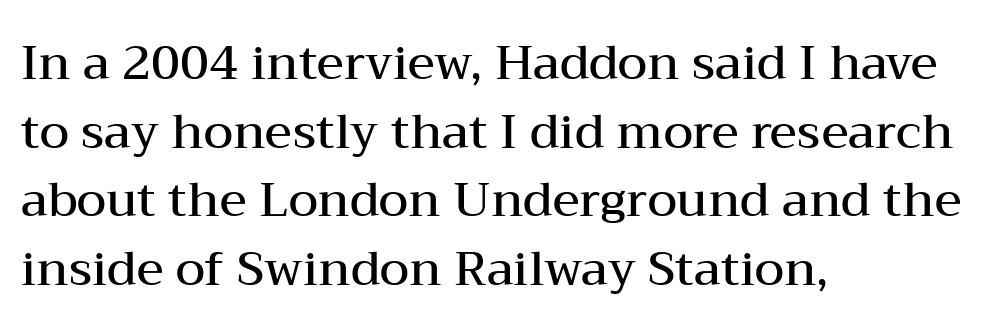
The image shows 48 px semibold, wide serif type, upright; set left-aligned, normal line spacing (1.43x), normal letter spacing, not underlined; medium stroke contrast and a medium x-height.
